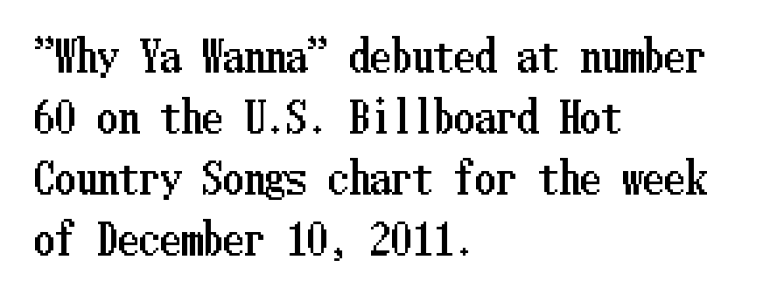
The image shows 42 px condensed type, upright; set left-aligned, normal line spacing (1.45x), normal letter spacing, not underlined; low stroke contrast and a medium x-height.
